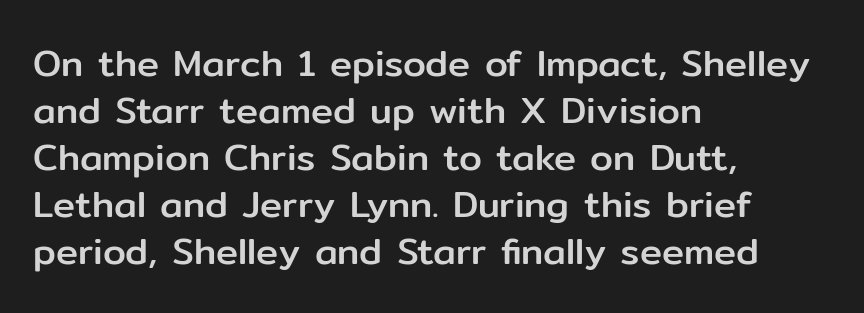
The image shows 37 px sans-serif type, upright; set left-aligned, normal line spacing (1.27x), normal letter spacing, not underlined; low stroke contrast and a medium x-height.
